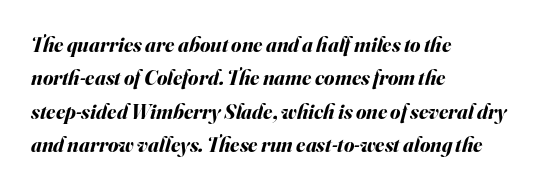
Horizontally, the lines are justified to the leading edge only. Designer's note — italics engaged. Plain, unruled lines of type. Stroke thickness is high; the sample reads as a true bold. Is the letter spacing exaggerated? No — it looks like the ordinary default. Line spacing here is normal.
